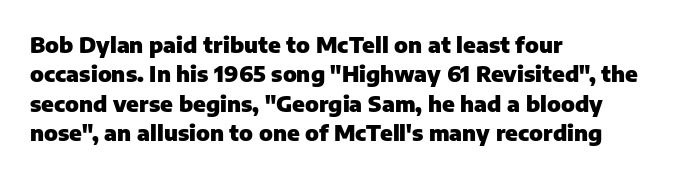
The image shows 22 px bold type, upright; set left-aligned, normal line spacing (1.34x), normal letter spacing, not underlined.
